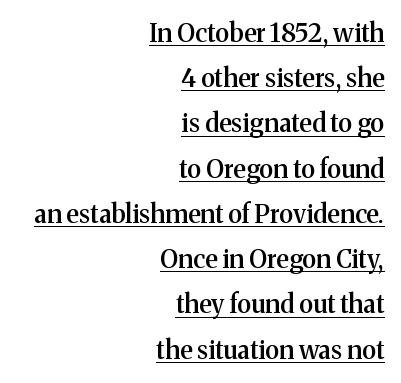
Posture: vertical. Each glyph is drawn with semibold strokes, heavier than normal yet not fully bold. These lines keep a tight, regular rhythm from letter to letter. Every word sits above its own underline. Reading down the block, your eye finds every line finishing at a fixed right position.
